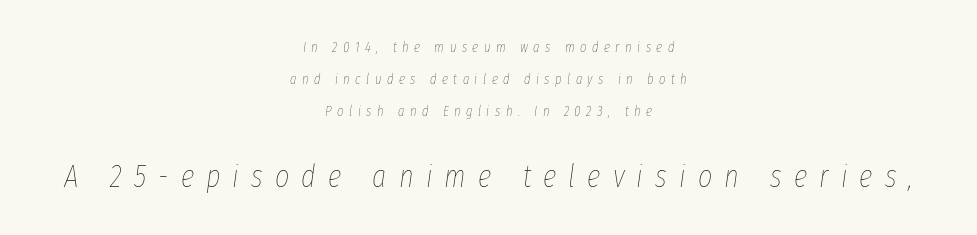
Clear beneath every line of the passage. Interline gaps are noticeably wide in this sample. Scale increases going downward across the two blocks. A typesetter would call this heavily tracked-out type. Short and long lines alike share a common midpoint. Italic: yes, the glyphs are oblique.
